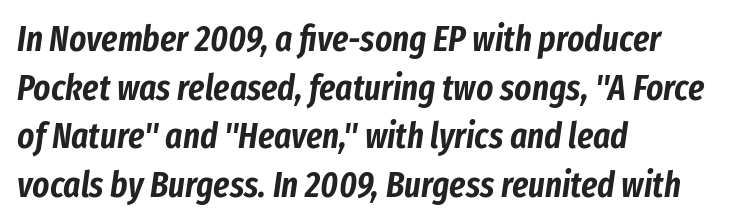
The image shows 36 px condensed type, italic (leaning right); set left-aligned, normal line spacing (1.35x), normal letter spacing, not underlined; low stroke contrast and a medium x-height.
